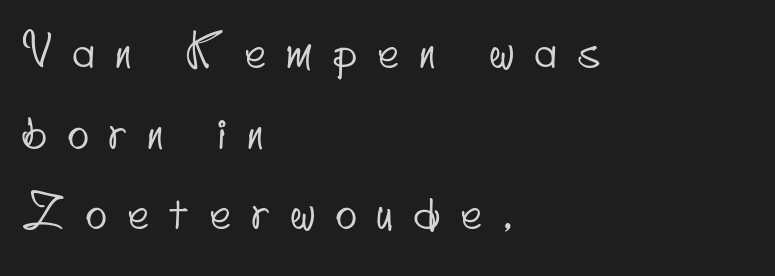
The passage shown has open, widely tracked lettering throughout. Descenders hang freely into open space. Examine the stroke ends and you'll find no serifs. Is this a fixed-width face? No — the glyphs have proportional, varying widths.
